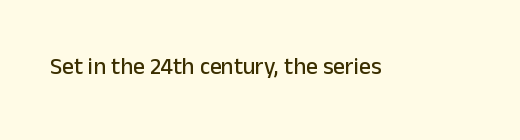
Q: Is the text italic (slanted)? A: No, it is upright.
Q: Is the text underlined? A: No.
Q: Is the spacing between letters normal or unusually wide? A: Normal.
